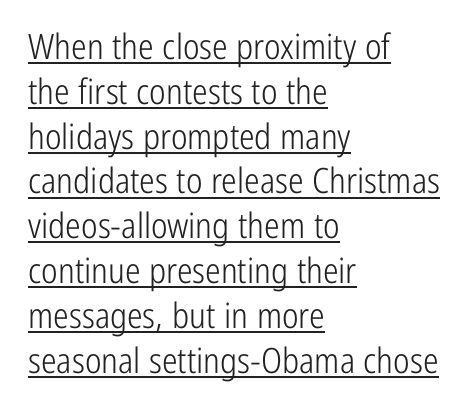
The image shows 35 px light, condensed sans-serif type, upright; set left-aligned, normal line spacing (1.28x), normal letter spacing, underlined; low stroke contrast and a medium x-height.
